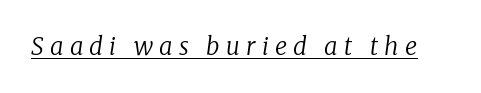
Q: Is the text bold? A: No.
Q: Is the text italic (slanted)? A: Yes, it leans right by about 8 degrees.
Q: Is the text underlined? A: Yes.
Q: Is the spacing between letters normal or unusually wide? A: Unusually wide.
